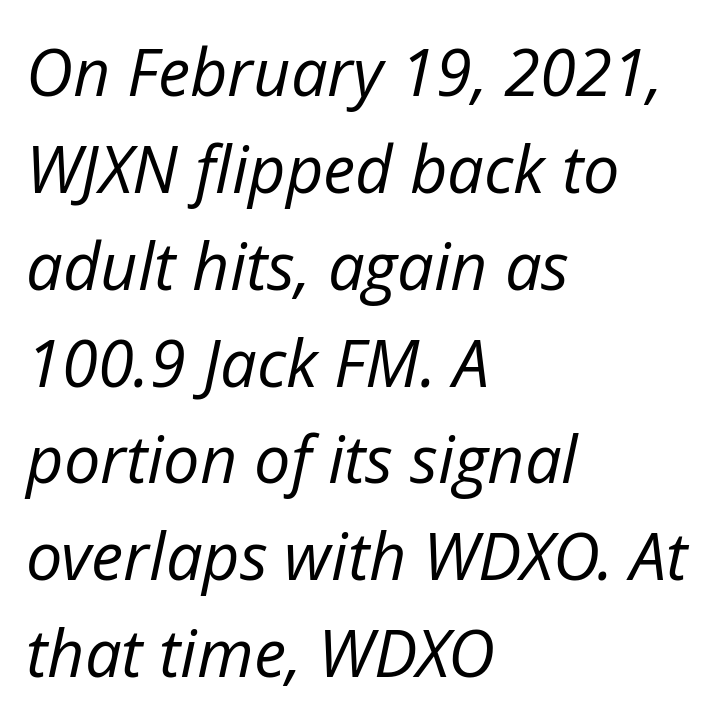
Q: Is the text bold? A: No.
Q: Is the text italic (slanted)? A: Yes, it leans right by about 12 degrees.
Q: Is the text underlined? A: No.
Q: How is the paragraph aligned? A: Left-aligned.
Q: Is the spacing between letters normal or unusually wide? A: Normal.
Q: Is the spacing between lines tight, normal or loose? A: Normal.
Q: Width (condensed, normal, or wide)? A: Normal.
Q: Stroke contrast? A: Low.
Q: x-height? A: Medium.
Q: Monospaced? A: No.
